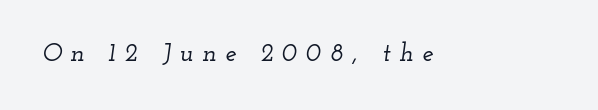
Q: Is the text italic (slanted)? A: Yes, it leans right by about 12 degrees.
Q: Is the text underlined? A: No.
Q: Is the spacing between letters normal or unusually wide? A: Unusually wide.
